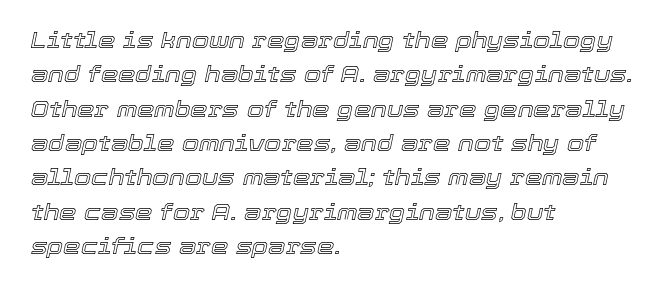
The image shows 22 px text type, italic (leaning right); set left-aligned, normal line spacing (1.56x), normal letter spacing, not underlined.
